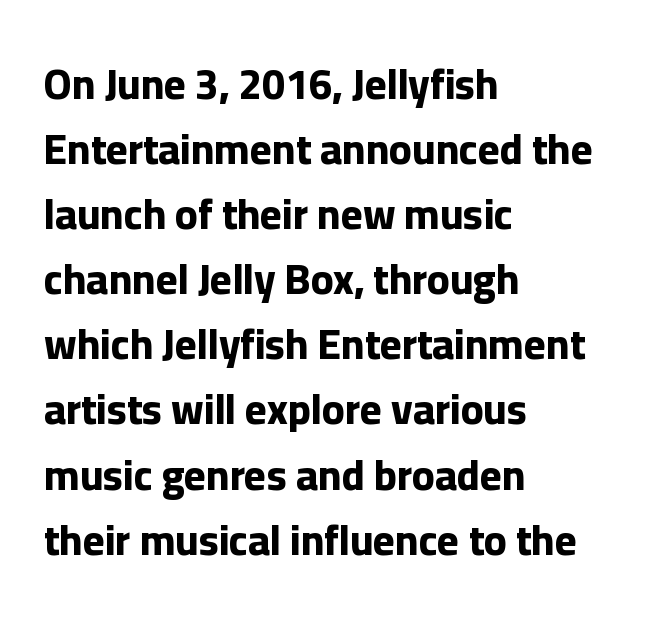
Q: Is the text bold? A: Yes.
Q: Is the text italic (slanted)? A: No, it is upright.
Q: Is the typeface a serif or a sans-serif typeface? A: Sans-serif.
Q: Is the text underlined? A: No.
Q: How is the paragraph aligned? A: Left-aligned.
Q: Is the spacing between letters normal or unusually wide? A: Normal.
Q: Is the spacing between lines tight, normal or loose? A: Normal.
Q: Width (condensed, normal, or wide)? A: Normal.
Q: Stroke contrast? A: Low.
Q: x-height? A: Medium.
Q: Monospaced? A: No.
